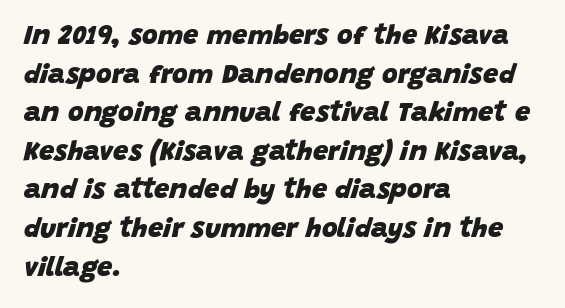
The image shows 27 px bold type, italic (leaning right); set left-aligned, normal line spacing (1.43x), normal letter spacing, not underlined.
